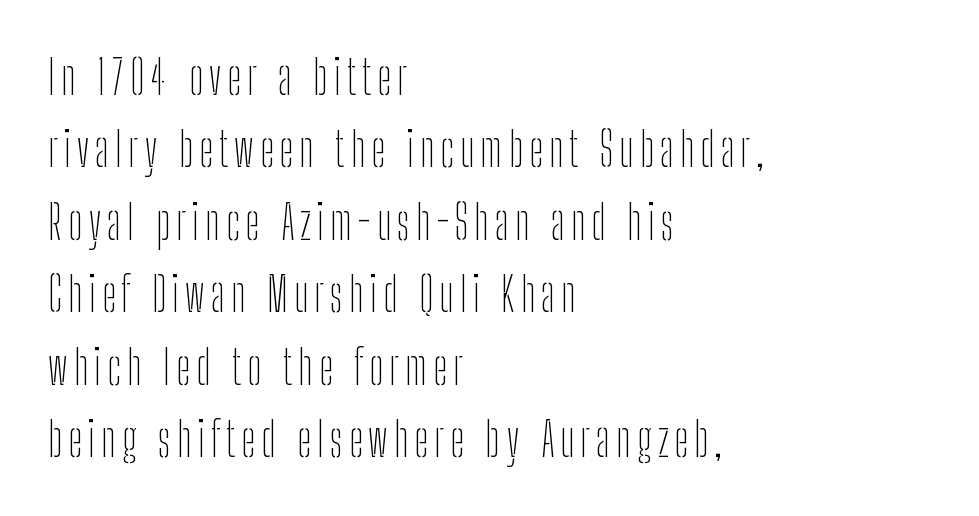
{"serif": "no", "italic": "no", "bold": "no", "weight": "thin", "width": "condensed", "stroke_contrast": "low", "x_height": "medium", "monospaced": "no", "underline": "no", "align": "left", "line_spacing": "normal", "line_spacing_ratio": 1.54, "glyph_px": 47}
